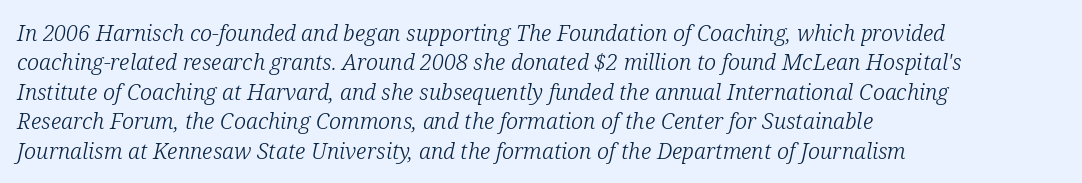
The image shows 22 px text type, italic (leaning right); set left-aligned, normal line spacing (1.34x), normal letter spacing, not underlined.
